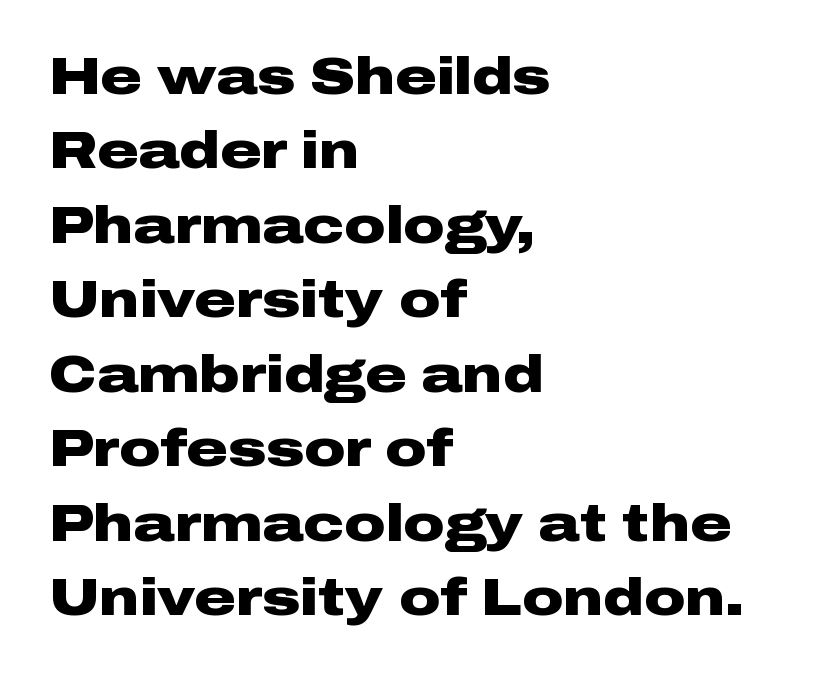
{"serif": "no", "italic": "no", "bold": "yes", "weight": "heavy", "width": "wide", "stroke_contrast": "low", "x_height": "medium", "monospaced": "no", "underline": "no", "align": "left", "line_spacing": "normal", "line_spacing_ratio": 1.46, "letter_spacing": "normal", "letter_spacing_em": 0.0, "glyph_px": 51}
